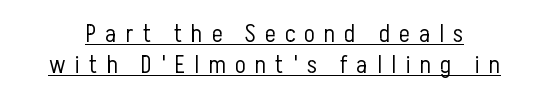
{"italic": "no", "bold": "no", "underline": "yes", "line_spacing": "normal", "line_spacing_ratio": 1.25, "letter_spacing": "wide", "letter_spacing_em": 0.37, "glyph_px": 25}
